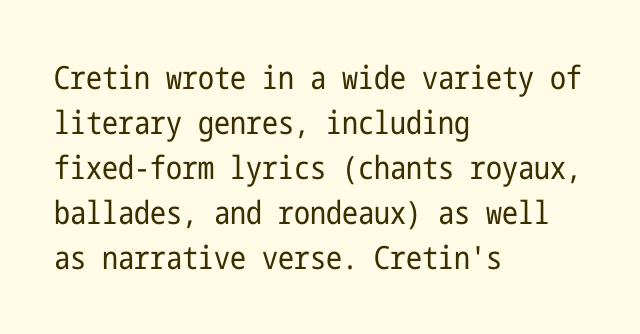
The image shows 32 px regular-weight, condensed sans-serif type, upright; set left-aligned, normal line spacing (1.41x), normal letter spacing, not underlined; low stroke contrast and a medium x-height.
